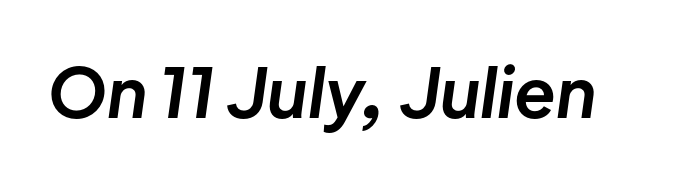
Each glyph is drawn with heavy, bold strokes. Tall strokes in this sample are angled rather than plumb. The passage shown has conventional tracking throughout. This rendering features lettering with no underline. Note the varied advance widths — an 'i' is clearly narrower than an 'm'.
